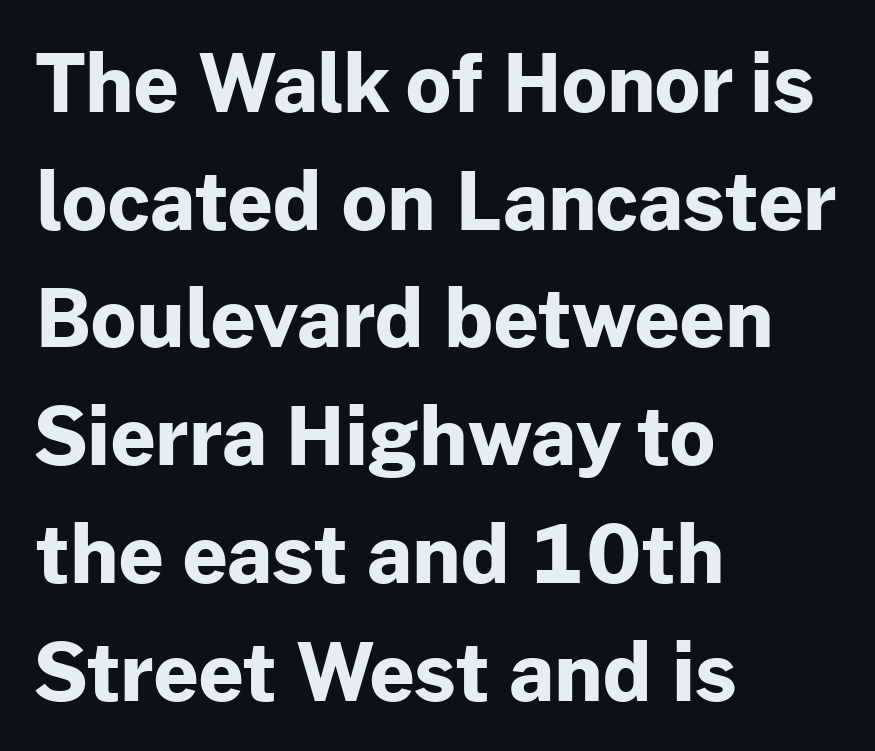
Q: Is the text bold? A: Yes.
Q: Is the text italic (slanted)? A: No, it is upright.
Q: Is the typeface a serif or a sans-serif typeface? A: Sans-serif.
Q: Is the text underlined? A: No.
Q: How is the paragraph aligned? A: Left-aligned.
Q: Is the spacing between letters normal or unusually wide? A: Normal.
Q: Is the spacing between lines tight, normal or loose? A: Normal.
Q: Width (condensed, normal, or wide)? A: Normal.
Q: Stroke contrast? A: Low.
Q: x-height? A: Medium.
Q: Monospaced? A: No.
